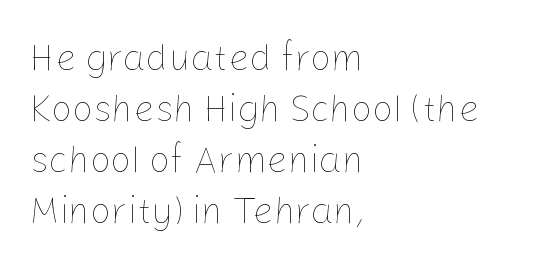
{"italic": "no", "bold": "no", "weight": "thin", "width": "normal", "stroke_contrast": "low", "x_height": "medium", "monospaced": "no", "underline": "no", "align": "left", "line_spacing": "normal", "line_spacing_ratio": 1.38, "letter_spacing": "normal", "letter_spacing_em": 0.0, "glyph_px": 37}
